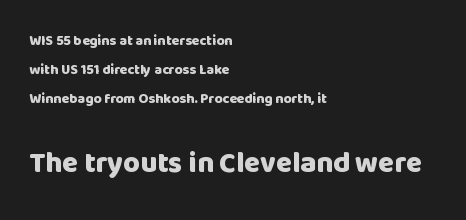
The image shows 29 px heavy sans-serif type, upright; set left-aligned, loose line spacing (2.08x), normal letter spacing, not underlined; the second (bottom) block is 2.07x larger; low stroke contrast and a large x-height.
